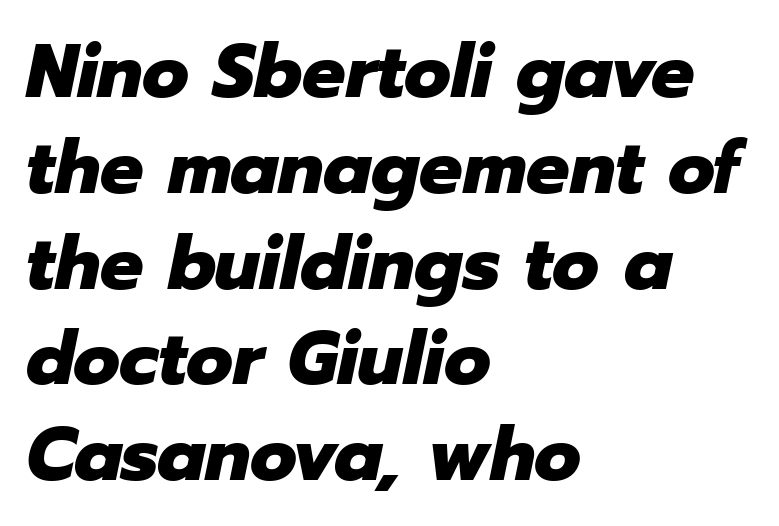
The rendering uses natural spacing where letterforms have individual widths. These lines carry a lot of weight — the face is fully bold. No extra tracking has been applied to these lines. All the whitespace from short lines collects on the right. In terms of posture, this sample is oblique. The space directly below the letters is spotless.
